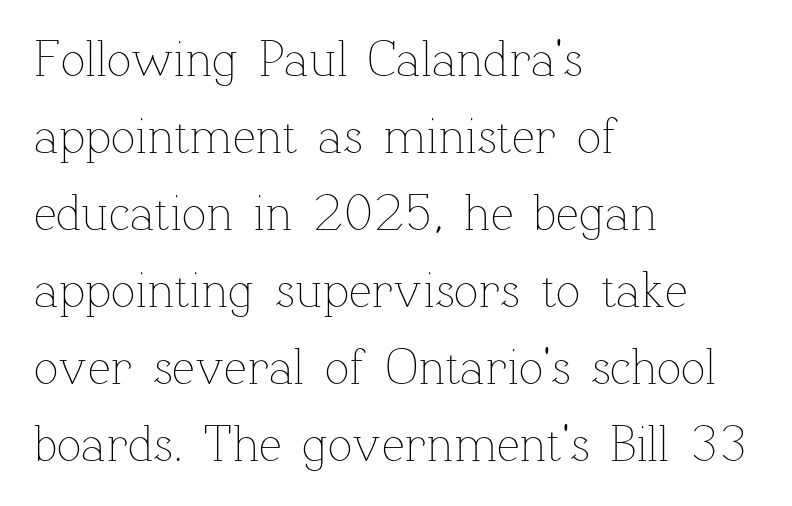
Q: Is the text bold? A: No.
Q: Is the text italic (slanted)? A: No, it is upright.
Q: Is the text underlined? A: No.
Q: How is the paragraph aligned? A: Left-aligned.
Q: Is the spacing between letters normal or unusually wide? A: Normal.
Q: Is the spacing between lines tight, normal or loose? A: Normal.
Q: Width (condensed, normal, or wide)? A: Normal.
Q: Stroke contrast? A: Low.
Q: x-height? A: Medium.
Q: Monospaced? A: No.
